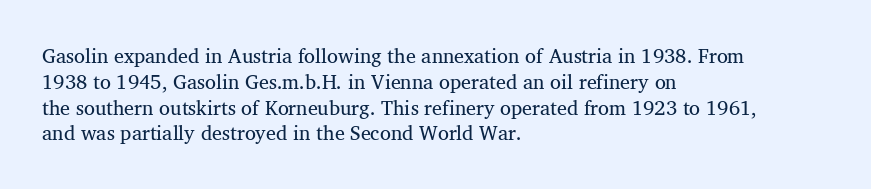
{"italic": "no", "bold": "no", "underline": "no", "align": "left", "line_spacing": "normal", "line_spacing_ratio": 1.29, "letter_spacing": "normal", "letter_spacing_em": 0.0, "glyph_px": 20}
